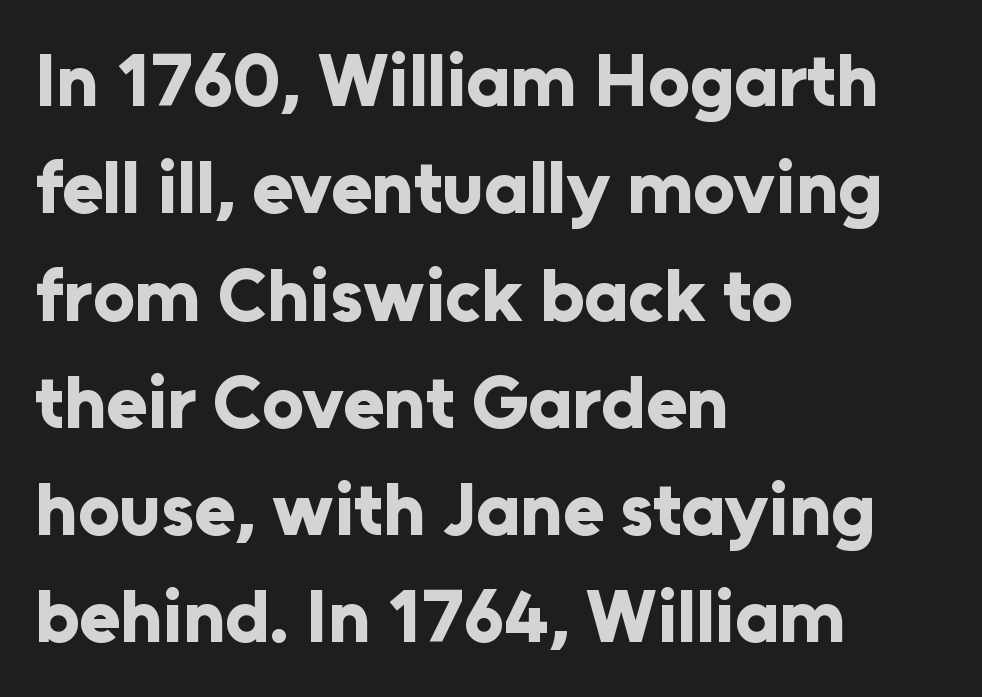
{"serif": "no", "italic": "no", "bold": "yes", "weight": "bold", "width": "normal", "stroke_contrast": "low", "x_height": "medium", "monospaced": "no", "underline": "no", "align": "left", "line_spacing": "normal", "line_spacing_ratio": 1.45, "letter_spacing": "normal", "letter_spacing_em": 0.0, "glyph_px": 74}
